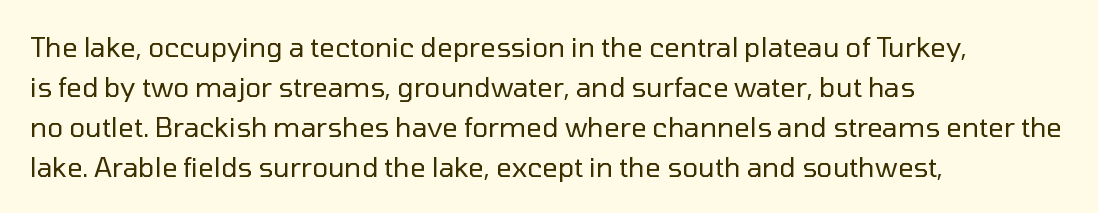
Q: Is the text bold? A: No.
Q: Is the text italic (slanted)? A: No, it is upright.
Q: Is the text underlined? A: No.
Q: How is the paragraph aligned? A: Left-aligned.
Q: Is the spacing between letters normal or unusually wide? A: Normal.
Q: Is the spacing between lines tight, normal or loose? A: Normal.
